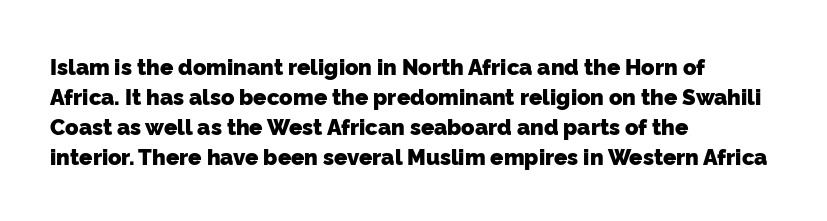
This sample uses plain, unmodified letter spacing. Successive baselines arrive at the customary interval. In terms of weight, the rendering is a true, heavy bold. Beneath every word, the page is bare. Where is the straight margin? On the left.
